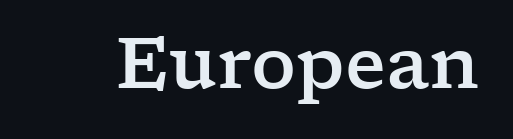
Quick note: not italic, upright. Is this a fixed-width face? No — the glyphs have proportional, varying widths. The text was rendered using a seriffed face with decorative stroke endings. The gap between lines stays unmarked.
